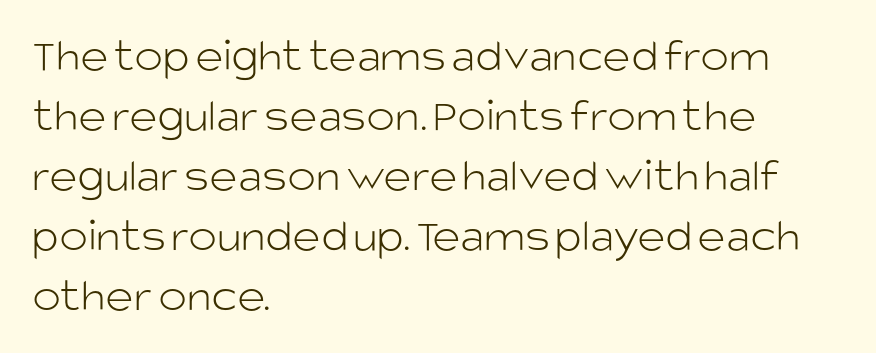
This is roman type, the default non-slanted kind. Honestly, the letter spacing is just normal — you wouldn't notice it. The lines sit at an ordinary, default distance from one another. Varying glyph widths throughout — classic text-font behaviour. In CSS terms this would be text-align: left. Vertical stems look standard width or narrower in stroke.
